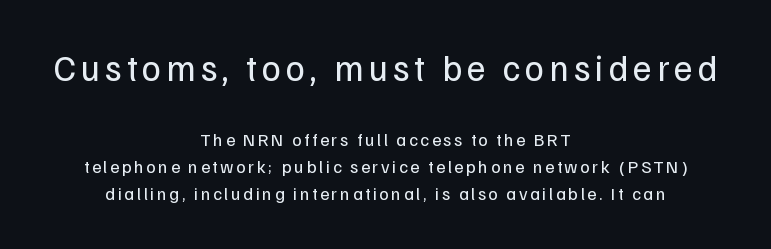
The image shows 36 px regular-weight sans-serif type, upright; set centered, normal line spacing (1.5x), not underlined; the first (top) block is 2.0x larger; low stroke contrast and a medium x-height.
